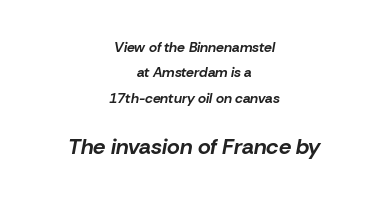
The image shows 22 px bold type, italic (leaning right); set centered, line spacing 1.82x, normal letter spacing, not underlined; the second (bottom) block is 1.57x larger.
